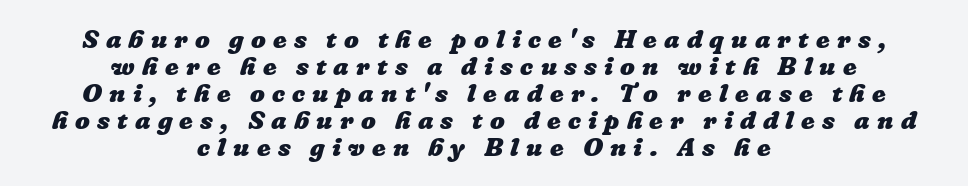
{"bold": "yes", "underline": "no", "align": "center", "line_spacing": "tight", "line_spacing_ratio": 1.04, "letter_spacing": "wide", "letter_spacing_em": 0.28, "glyph_px": 26}
